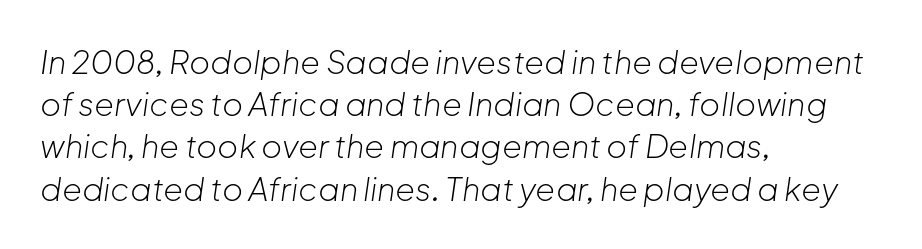
Where is the straight margin? On the left. Weight: in the light-to-regular range. Varying glyph widths throughout — classic text-font behaviour. Observe the ordinary spacing: letters are neighbours, not strangers. The rows are spaced the way most documents space them. Notice how the stems are inclined rather than vertical — that's the hallmark of italics.
